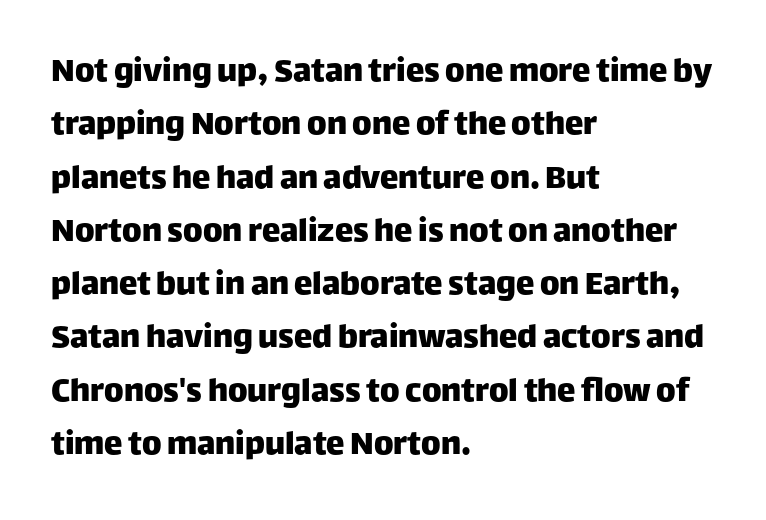
The image shows 37 px sans-serif type, upright; set left-aligned, normal line spacing (1.44x), normal letter spacing, not underlined; low stroke contrast and a large x-height.
